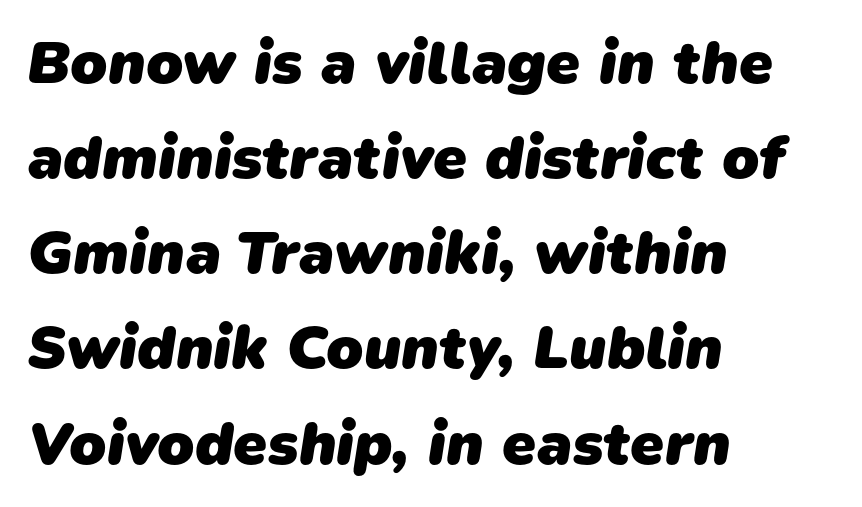
The image shows 61 px heavy sans-serif type; set left-aligned, normal line spacing (1.56x), normal letter spacing, not underlined; low stroke contrast and a medium x-height.
